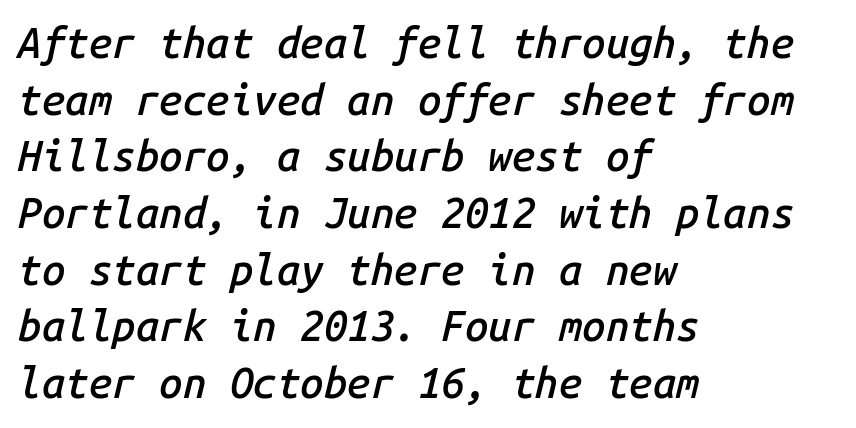
One glance says typical: line gaps are just what's usual. Posture: slanted. Each letter, wide or thin by design, is forced into the same width here. Teacher's note: observe the even left margin — that is flush-left alignment.
